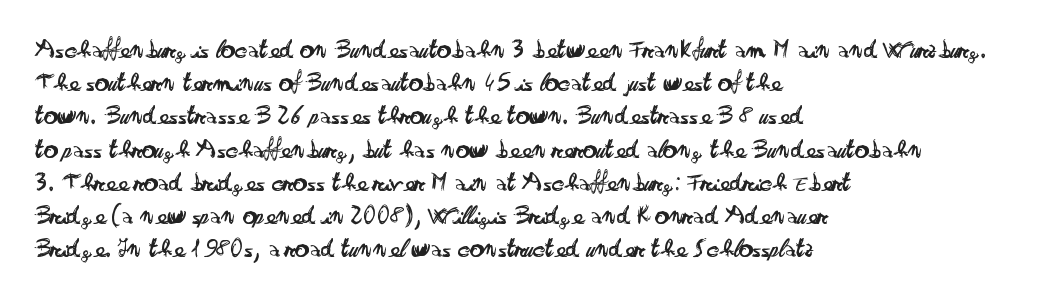
The image shows 27 px text type, upright; set left-aligned, line spacing 1.23x, normal letter spacing, not underlined.
